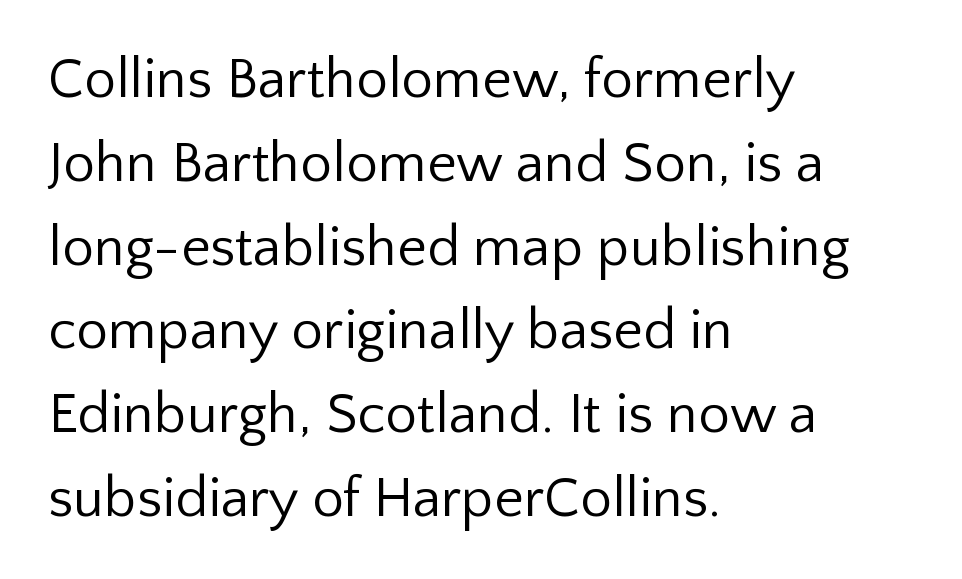
Q: Is the text bold? A: No.
Q: Is the text italic (slanted)? A: No, it is upright.
Q: Is the typeface a serif or a sans-serif typeface? A: Sans-serif.
Q: Is the text underlined? A: No.
Q: How is the paragraph aligned? A: Left-aligned.
Q: Is the spacing between letters normal or unusually wide? A: Normal.
Q: Is the spacing between lines tight, normal or loose? A: Normal.
Q: Width (condensed, normal, or wide)? A: Normal.
Q: Stroke contrast? A: Low.
Q: x-height? A: Medium.
Q: Monospaced? A: No.
